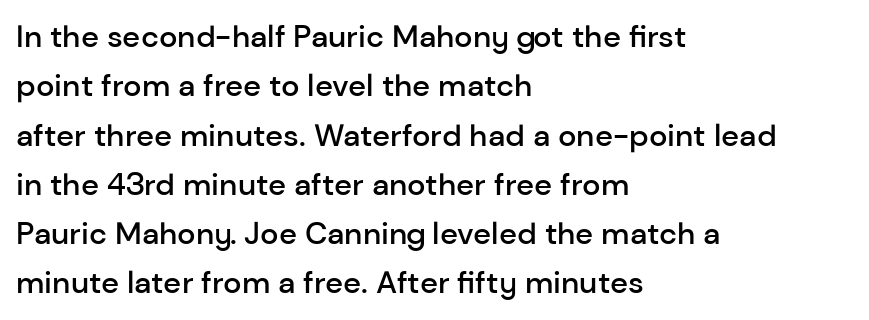
On the weight axis this lands at semibold, roughly 600. Each row of text sits above clean, open space. The passage shown has conventional tracking throughout. Note: no serifs on the glyphs.
